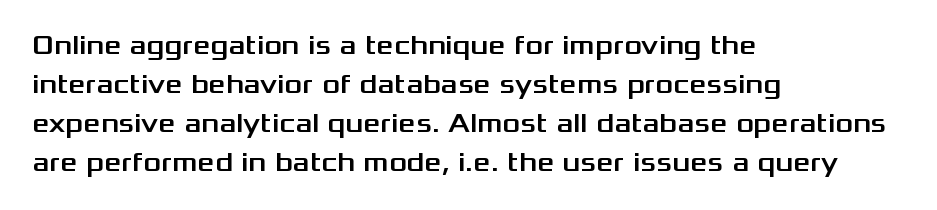
{"italic": "no", "underline": "no", "align": "left", "line_spacing": "normal", "line_spacing_ratio": 1.45, "letter_spacing": "normal", "letter_spacing_em": 0.0, "glyph_px": 27}
